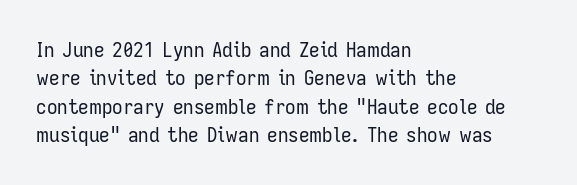
Q: Is the text bold? A: No.
Q: Is the text italic (slanted)? A: No, it is upright.
Q: Is the text underlined? A: No.
Q: How is the paragraph aligned? A: Left-aligned.
Q: Is the spacing between letters normal or unusually wide? A: Normal.
Q: Is the spacing between lines tight, normal or loose? A: Normal.
